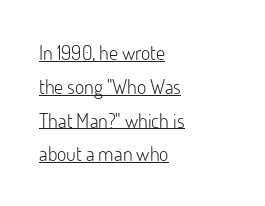
Q: Is the text bold? A: No.
Q: Is the text italic (slanted)? A: No, it is upright.
Q: Is the text underlined? A: Yes.
Q: How is the paragraph aligned? A: Left-aligned.
Q: Is the spacing between letters normal or unusually wide? A: Normal.
Q: Is the spacing between lines tight, normal or loose? A: Normal.
